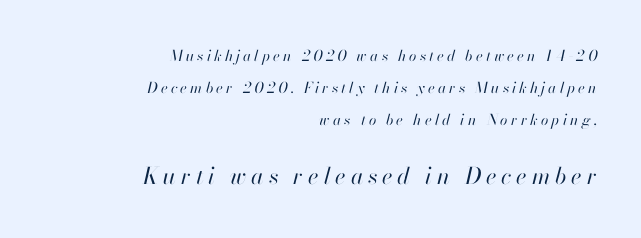
The font's italic variant was chosen for this text. The designer gave the closing block more size than the opening block. The passage shown is not bold in any degree. The text block is weighted toward the right margin, trailing off unevenly leftward. Loose tracking; the words dissolve into strings of separated letters. The line-height multiplier appears high, well above default.
